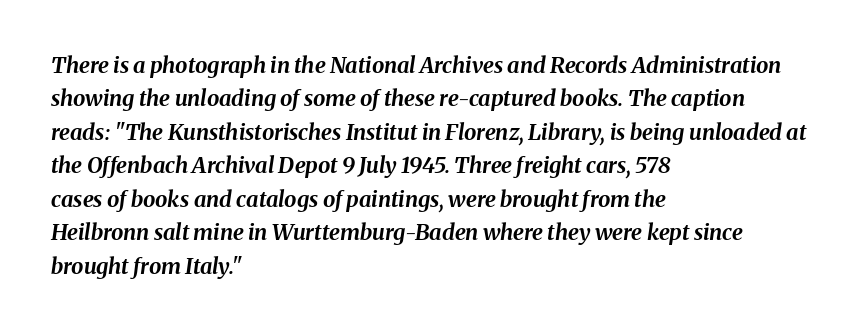
{"italic": "yes", "lean": "right", "slant_degrees": 8, "bold": "yes", "underline": "no", "align": "left", "line_spacing": "normal", "line_spacing_ratio": 1.52, "letter_spacing": "normal", "letter_spacing_em": 0.0, "glyph_px": 22}
